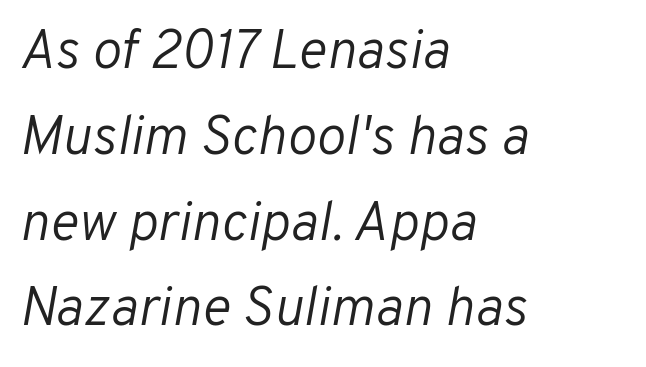
Is the type slanted? Yes — the strokes lean at a clear angle. Default kerning and tracking; the words read as compact shapes. Regarding leading, the lines here are spaced in the standard way. The characters are drawn with everyday or finer stroke widths.
